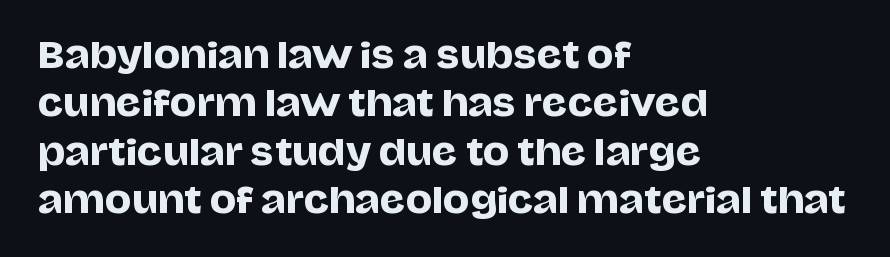
The string is rendered with underlining switched off. Note the varied advance widths — an 'i' is clearly narrower than an 'm'. Tracking here is standard; glyphs follow each other at the usual distance. Leading: standard. The text block is weighted toward the left margin, trailing off unevenly rightward.
